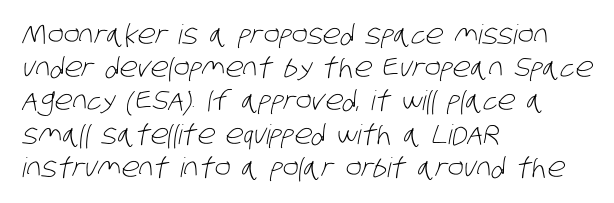
{"bold": "no", "underline": "no", "align": "left", "line_spacing_ratio": 1.23, "letter_spacing": "normal", "letter_spacing_em": 0.0, "glyph_px": 27}
